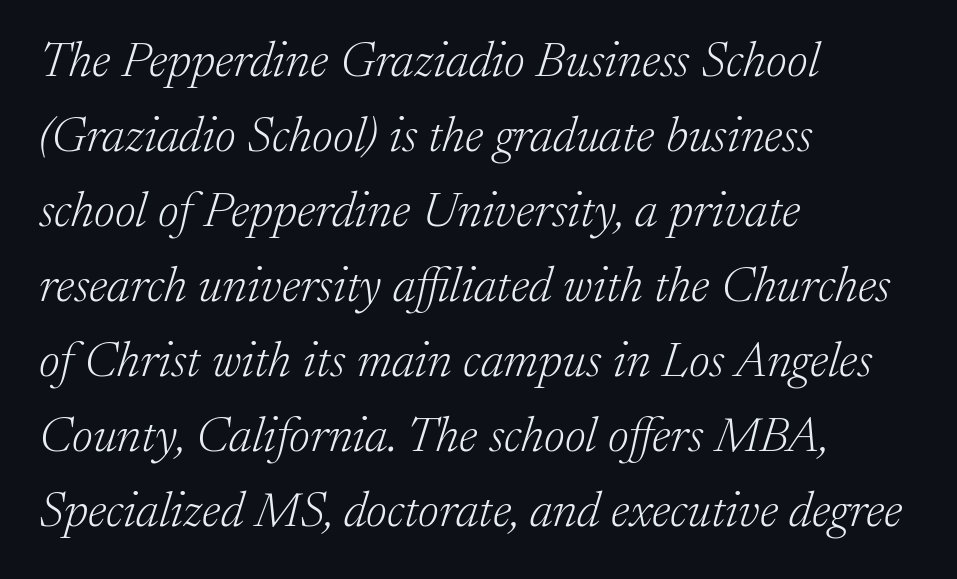
{"serif": "yes", "italic": "yes", "lean": "right", "slant_degrees": 17, "bold": "no", "weight": "light", "width": "normal", "stroke_contrast": "low", "x_height": "medium", "monospaced": "no", "underline": "no", "align": "left", "line_spacing": "normal", "line_spacing_ratio": 1.5, "letter_spacing": "normal", "letter_spacing_em": 0.0, "glyph_px": 50}
